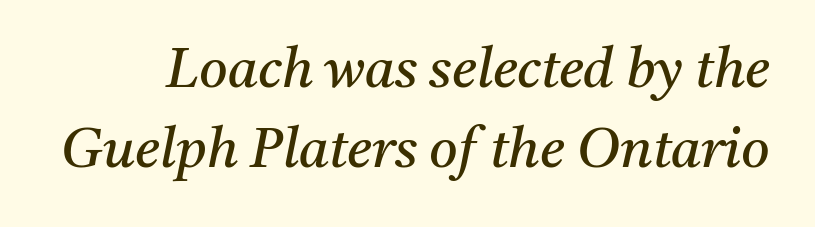
Q: Is the text bold? A: No.
Q: Is the text italic (slanted)? A: Yes, it leans right by about 11 degrees.
Q: Is the typeface a serif or a sans-serif typeface? A: Serif.
Q: Is the text underlined? A: No.
Q: Is the spacing between letters normal or unusually wide? A: Normal.
Q: Is the spacing between lines tight, normal or loose? A: Normal.
Q: Width (condensed, normal, or wide)? A: Normal.
Q: Stroke contrast? A: Medium.
Q: x-height? A: Medium.
Q: Monospaced? A: No.
